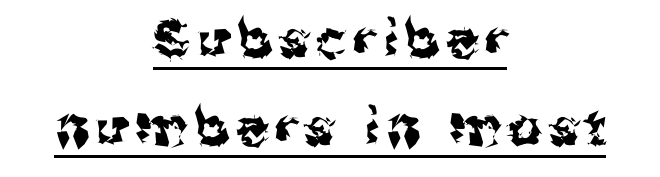
{"serif": "no", "italic": "no", "width": "normal", "stroke_contrast": "medium", "x_height": "medium", "monospaced": "no", "underline": "yes", "align": "center", "line_spacing": "normal", "line_spacing_ratio": 1.7, "glyph_px": 52}
